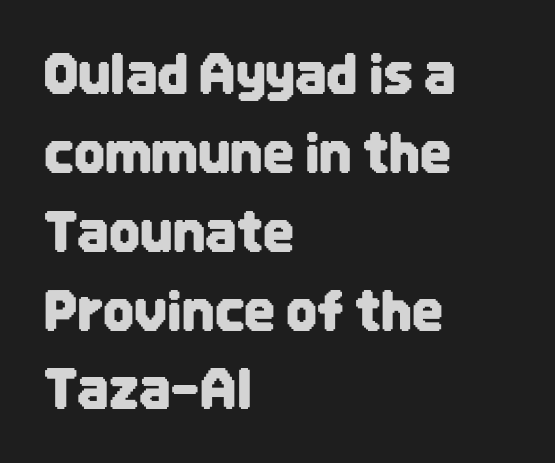
Q: Is the text italic (slanted)? A: No, it is upright.
Q: Is the typeface a serif or a sans-serif typeface? A: Sans-serif.
Q: Is the text underlined? A: No.
Q: How is the paragraph aligned? A: Left-aligned.
Q: Is the spacing between letters normal or unusually wide? A: Normal.
Q: Is the spacing between lines tight, normal or loose? A: Normal.
Q: Width (condensed, normal, or wide)? A: Condensed.
Q: Stroke contrast? A: Low.
Q: x-height? A: Large.
Q: Monospaced? A: No.
